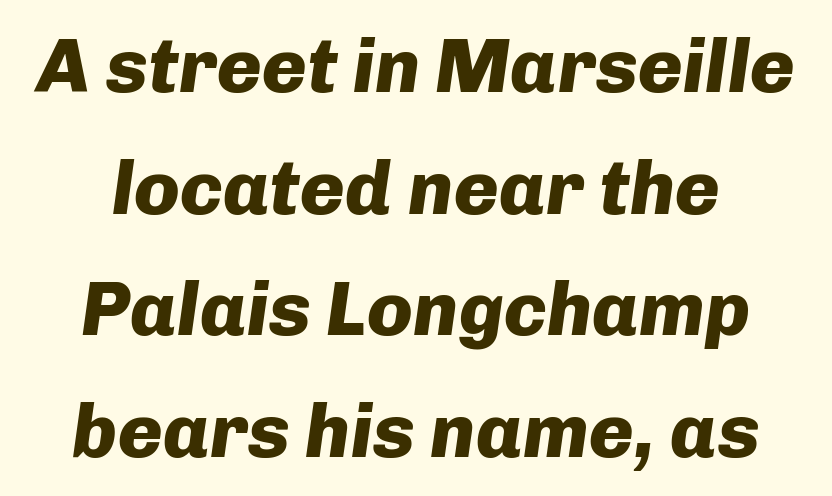
Varying glyph widths throughout — classic text-font behaviour. You'd pick this weight for a headline — it's a proper bold. Glyph-to-glyph distance matches everyday printed text. There's an unmistakable incline to the writing here. Unmarked baselines from the first word to the last.
